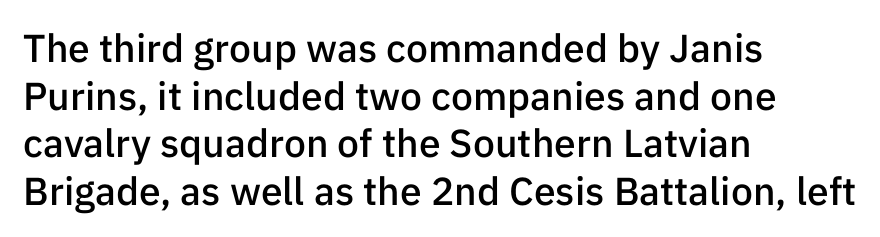
{"serif": "no", "italic": "no", "bold": "semi", "weight": "semibold", "width": "normal", "stroke_contrast": "low", "x_height": "medium", "monospaced": "no", "underline": "no", "align": "left", "line_spacing_ratio": 1.22, "letter_spacing": "normal", "letter_spacing_em": 0.0, "glyph_px": 39}
